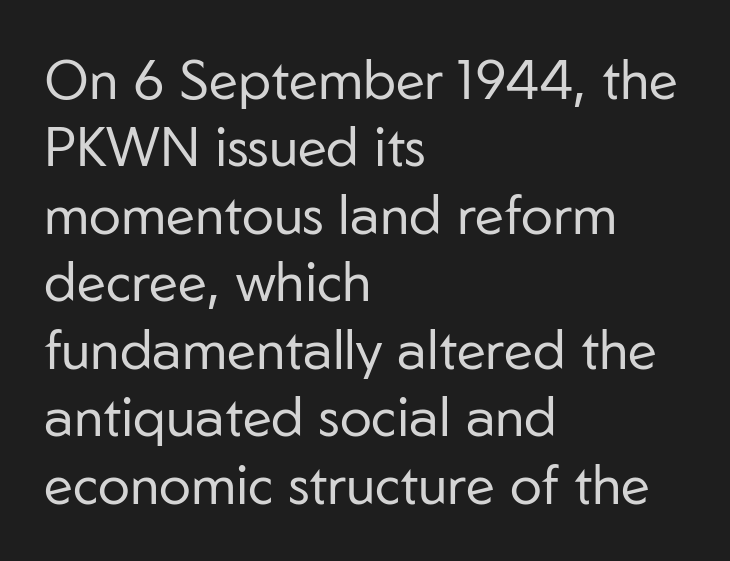
Q: Is the text bold? A: No.
Q: Is the text italic (slanted)? A: No, it is upright.
Q: Is the typeface a serif or a sans-serif typeface? A: Sans-serif.
Q: Is the text underlined? A: No.
Q: How is the paragraph aligned? A: Left-aligned.
Q: Is the spacing between letters normal or unusually wide? A: Normal.
Q: Is the spacing between lines tight, normal or loose? A: Normal.
Q: Width (condensed, normal, or wide)? A: Normal.
Q: Stroke contrast? A: Low.
Q: x-height? A: Medium.
Q: Monospaced? A: No.
